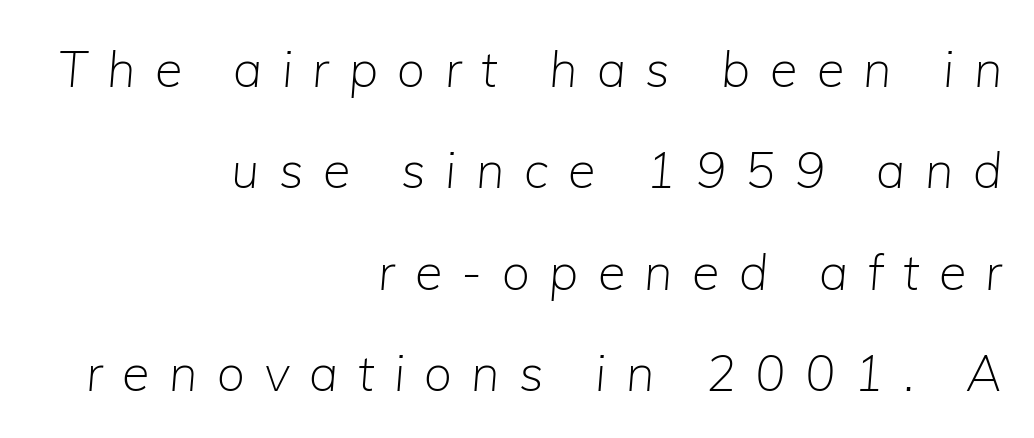
{"italic": "yes", "lean": "right", "slant_degrees": 5, "bold": "no", "weight": "light", "width": "normal", "stroke_contrast": "low", "x_height": "medium", "monospaced": "no", "underline": "no", "align": "right", "line_spacing": "loose", "line_spacing_ratio": 2.03, "letter_spacing": "wide", "letter_spacing_em": 0.39, "glyph_px": 50}
